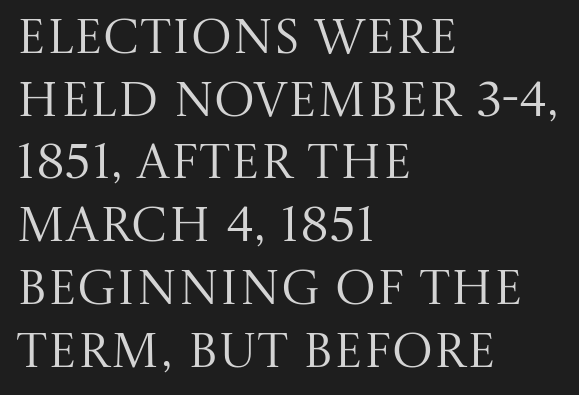
Q: Is the text bold? A: No.
Q: Is the text italic (slanted)? A: No, it is upright.
Q: Is the typeface a serif or a sans-serif typeface? A: Serif.
Q: Is the text underlined? A: No.
Q: How is the paragraph aligned? A: Left-aligned.
Q: Is the spacing between letters normal or unusually wide? A: Normal.
Q: Is the spacing between lines tight, normal or loose? A: Normal.
Q: Width (condensed, normal, or wide)? A: Normal.
Q: Stroke contrast? A: Medium.
Q: x-height? A: Large.
Q: Monospaced? A: No.
